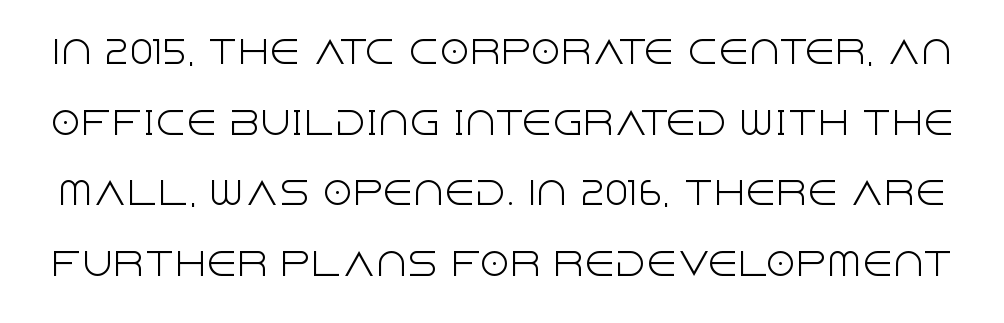
One glance says open: line gaps are wider than usual. Caption: standard tracking, unaltered. Serifs: no, the terminals of the letterforms are clean. Underline: absent.
